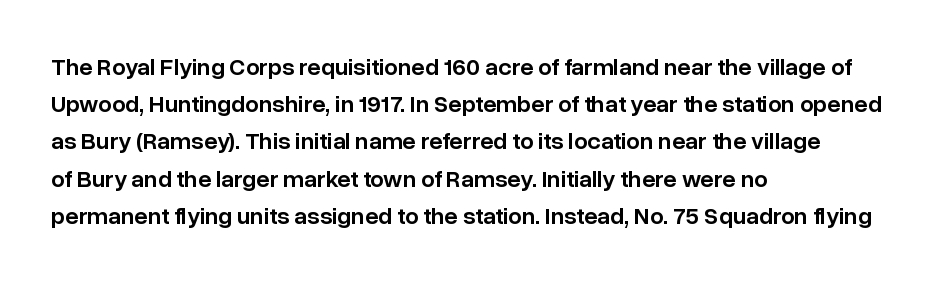
Q: Is the text bold? A: Semi-bold.
Q: Is the text italic (slanted)? A: No, it is upright.
Q: Is the text underlined? A: No.
Q: How is the paragraph aligned? A: Left-aligned.
Q: Is the spacing between letters normal or unusually wide? A: Normal.
Q: Is the spacing between lines tight, normal or loose? A: Normal.
